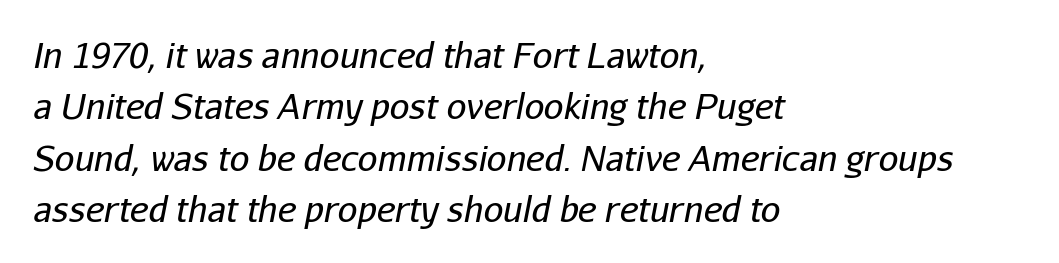
{"italic": "yes", "lean": "right", "slant_degrees": 11, "bold": "no", "weight": "regular", "width": "normal", "stroke_contrast": "low", "x_height": "medium", "monospaced": "no", "underline": "no", "align": "left", "line_spacing": "normal", "line_spacing_ratio": 1.47, "letter_spacing": "normal", "letter_spacing_em": 0.0, "glyph_px": 35}
